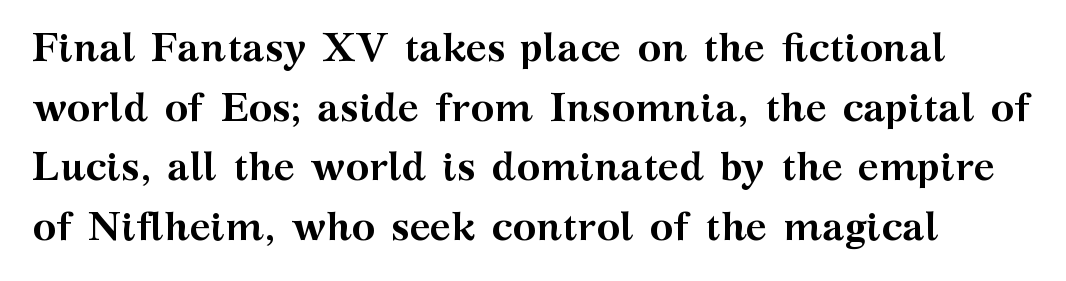
The image shows 40 px semibold, wide serif type, upright; set normal line spacing (1.49x), normal letter spacing, not underlined; medium stroke contrast and a medium x-height.
